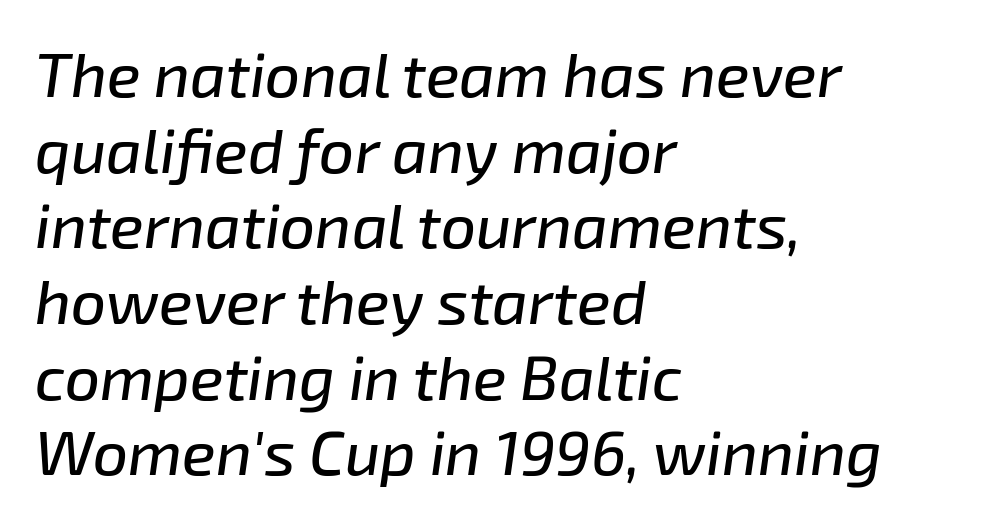
The image shows 62 px text type, italic (leaning right); set left-aligned, line spacing 1.22x, normal letter spacing, not underlined; low stroke contrast and a medium x-height.
